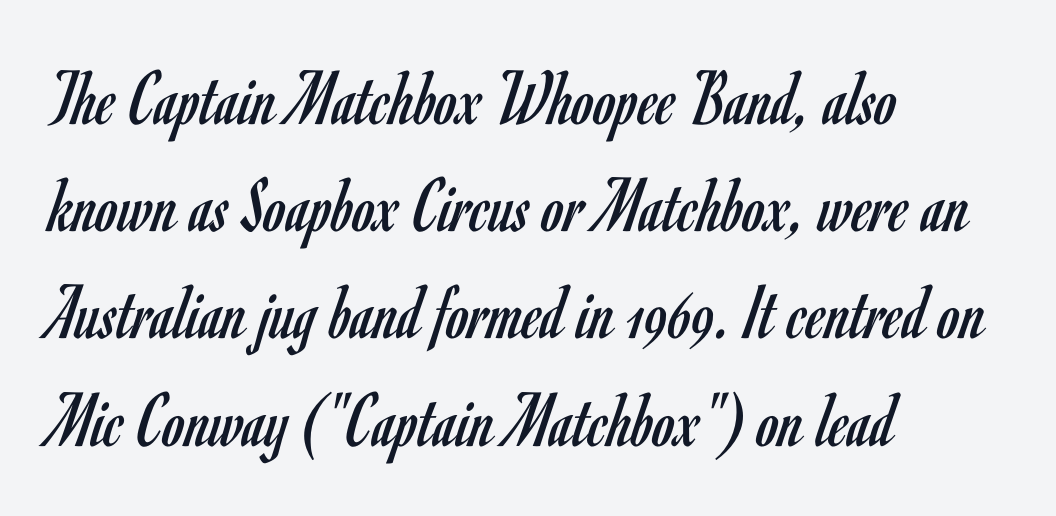
Nope, no serifs anywhere on these letters. No heavy texture on the line: the type isn't bold. Here the glyphs are tracked normally, forming tight word shapes. No word sits above an underline. This sample keeps an unexceptional amount of space between lines.
